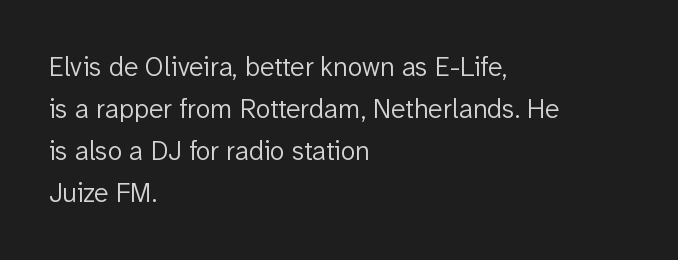
Anything drawn beneath the words? Only blank space. Each word holds together tightly as a unit, with standard inter-letter gaps. Each stroke keeps to a modest, everyday thickness or less. Normally led — the rows are evenly, conventionally spaced. In CSS terms this would be text-align: left. Does the lettering tilt? It doesn't — this is upright.
